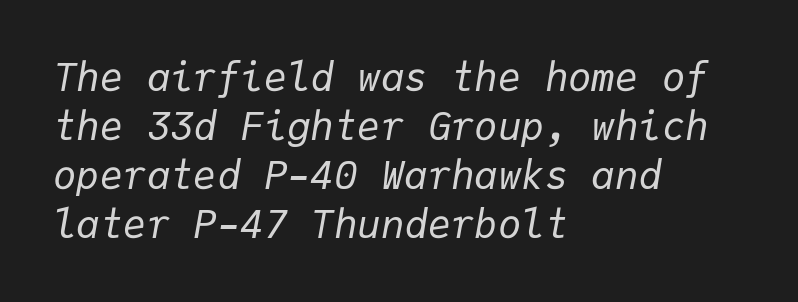
Q: Is the text bold? A: No.
Q: Is the text italic (slanted)? A: Yes, it leans right by about 9 degrees.
Q: Is the text underlined? A: No.
Q: How is the paragraph aligned? A: Left-aligned.
Q: Is the spacing between letters normal or unusually wide? A: Normal.
Q: Is the spacing between lines tight, normal or loose? A: Normal.
Q: Width (condensed, normal, or wide)? A: Normal.
Q: Stroke contrast? A: Low.
Q: x-height? A: Medium.
Q: Monospaced? A: Yes.
